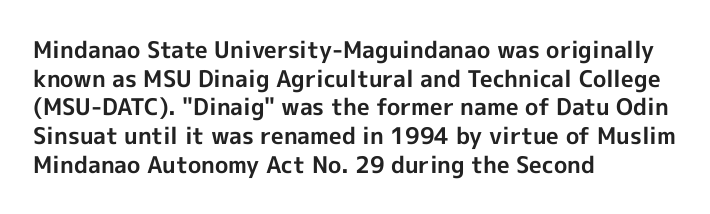
Q: Is the text bold? A: Yes.
Q: Is the text italic (slanted)? A: No, it is upright.
Q: Is the text underlined? A: No.
Q: How is the paragraph aligned? A: Left-aligned.
Q: Is the spacing between letters normal or unusually wide? A: Normal.
Q: Is the spacing between lines tight, normal or loose? A: Normal.
